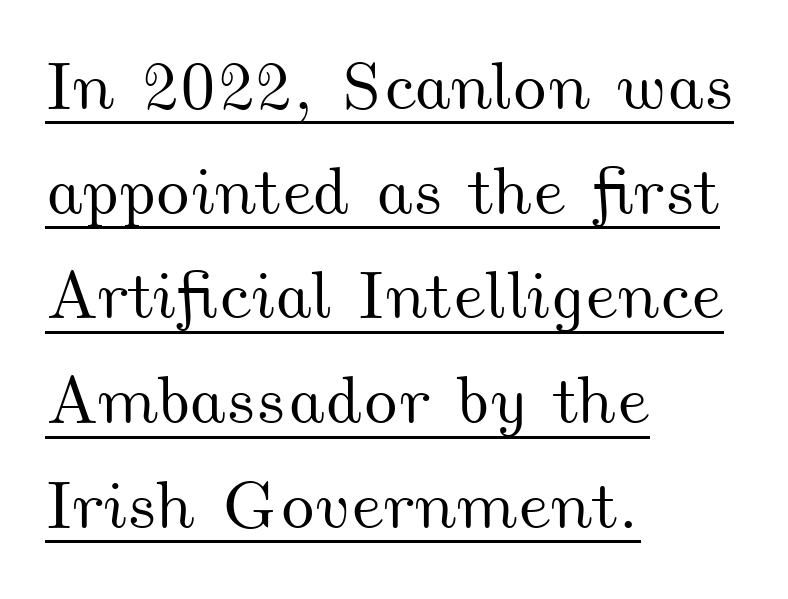
Q: Is the text underlined? A: Yes.
Q: How is the paragraph aligned? A: Left-aligned.
Q: Is the spacing between letters normal or unusually wide? A: Normal.
Q: Is the spacing between lines tight, normal or loose? A: Normal.
Q: Width (condensed, normal, or wide)? A: Wide.
Q: Stroke contrast? A: Medium.
Q: x-height? A: Small.
Q: Monospaced? A: No.
